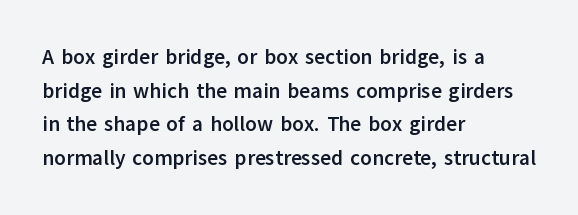
{"italic": "no", "bold": "yes", "underline": "no", "align": "left", "line_spacing": "normal", "line_spacing_ratio": 1.6, "letter_spacing": "normal", "letter_spacing_em": 0.0, "glyph_px": 21}
